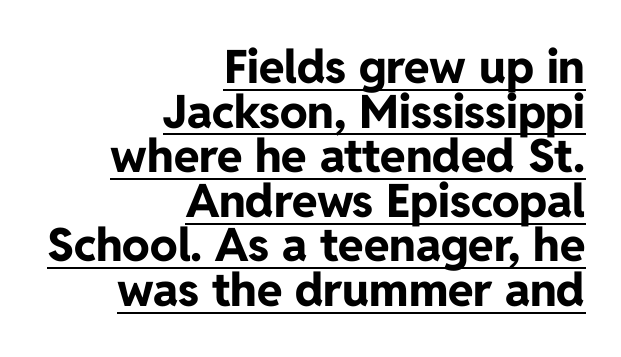
Nothing sits at the stroke ends, so this counts as sans-serif. Here the designer chose a conventional face with non-uniform glyph widths. Set as a true bold cut, around the 700 mark. Has an underline been added? It has. This is roman type, the default non-slanted kind. The designer dialed line spacing down below the default.
